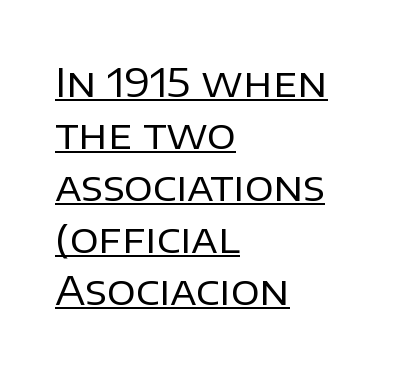
{"serif": "no", "italic": "no", "bold": "no", "weight": "regular", "width": "normal", "stroke_contrast": "low", "x_height": "large", "monospaced": "no", "underline": "yes", "align": "left", "line_spacing": "normal", "line_spacing_ratio": 1.3, "letter_spacing": "normal", "letter_spacing_em": 0.0, "glyph_px": 40}
